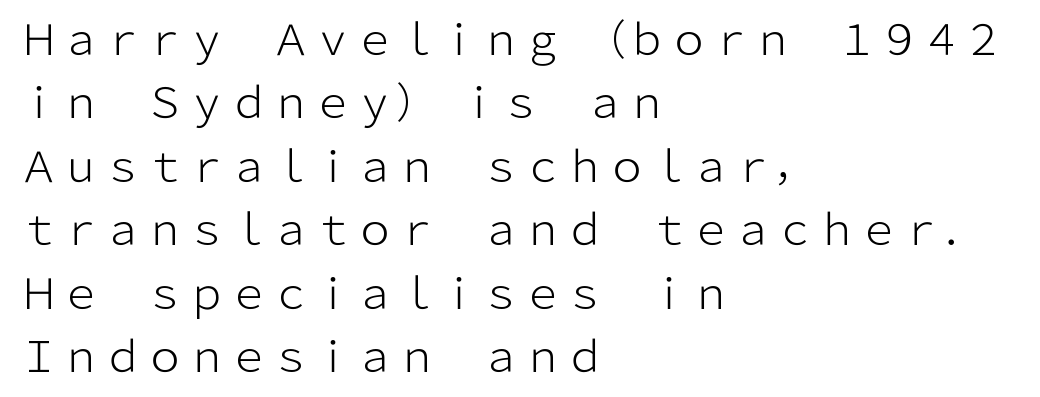
Q: Is the text bold? A: No.
Q: Is the text italic (slanted)? A: No, it is upright.
Q: Is the typeface a serif or a sans-serif typeface? A: Sans-serif.
Q: Is the text underlined? A: No.
Q: How is the paragraph aligned? A: Left-aligned.
Q: Is the spacing between letters normal or unusually wide? A: Normal.
Q: Is the spacing between lines tight, normal or loose? A: Normal.
Q: Width (condensed, normal, or wide)? A: Normal.
Q: Stroke contrast? A: Low.
Q: x-height? A: Medium.
Q: Monospaced? A: No.
